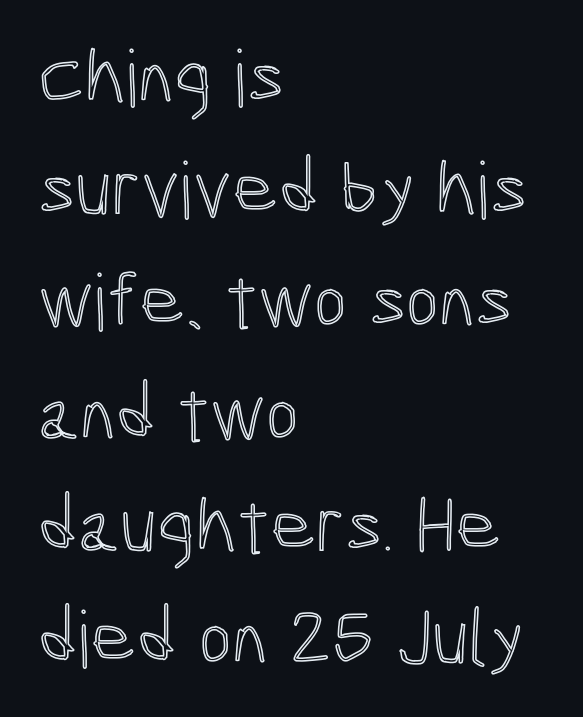
The gap between lines stays unmarked. Italic: no, the glyphs are upright roman. The rendering uses natural spacing where letterforms have individual widths. The passage is arranged the way most books set body copy — flush left. This sample uses plain, unmodified letter spacing.
